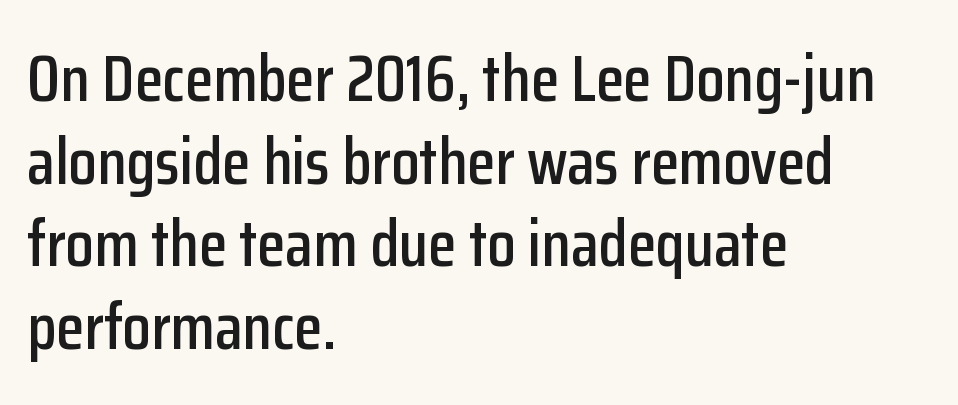
Q: Is the text italic (slanted)? A: No, it is upright.
Q: Is the typeface a serif or a sans-serif typeface? A: Sans-serif.
Q: Is the text underlined? A: No.
Q: How is the paragraph aligned? A: Left-aligned.
Q: Is the spacing between letters normal or unusually wide? A: Normal.
Q: Is the spacing between lines tight, normal or loose? A: Normal.
Q: Width (condensed, normal, or wide)? A: Condensed.
Q: Stroke contrast? A: Low.
Q: x-height? A: Medium.
Q: Monospaced? A: No.
